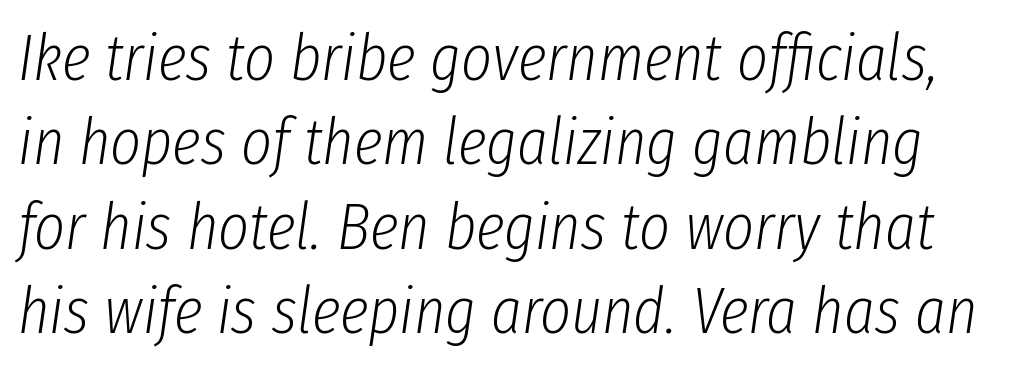
The image shows 66 px light, condensed type, italic (leaning right); set normal line spacing (1.28x), normal letter spacing, not underlined; low stroke contrast and a medium x-height.
